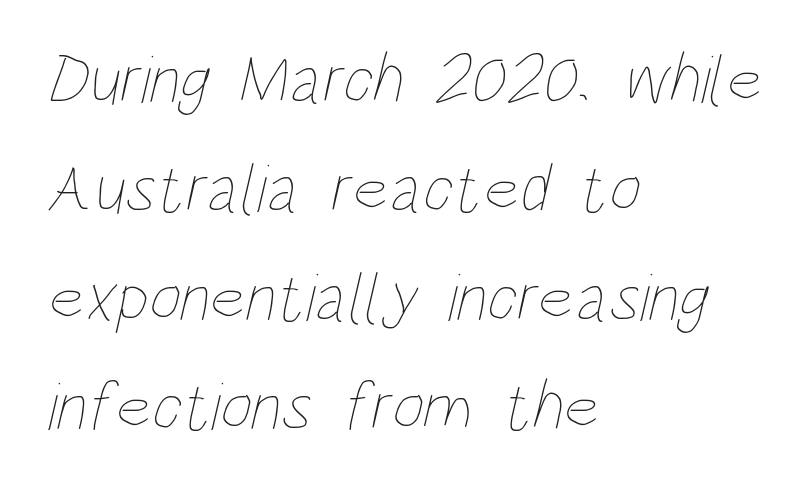
Q: Is the text bold? A: No.
Q: Is the text underlined? A: No.
Q: How is the paragraph aligned? A: Left-aligned.
Q: Is the spacing between letters normal or unusually wide? A: Normal.
Q: Is the spacing between lines tight, normal or loose? A: Normal.
Q: Width (condensed, normal, or wide)? A: Condensed.
Q: Stroke contrast? A: Low.
Q: x-height? A: Large.
Q: Monospaced? A: No.
